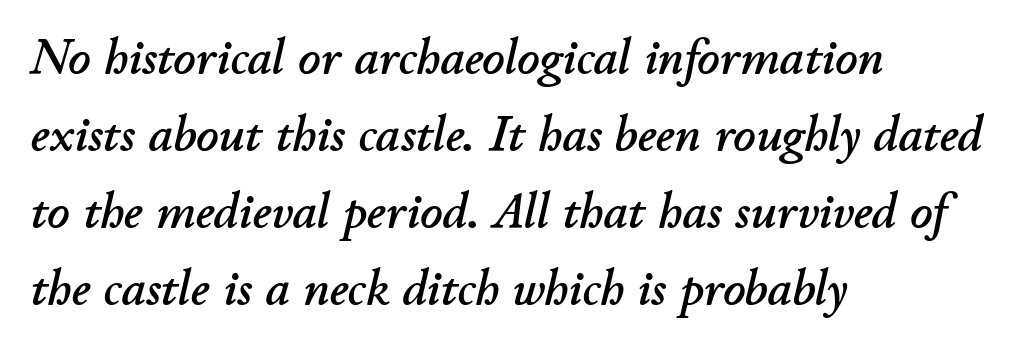
{"italic": "yes", "lean": "right", "slant_degrees": 11, "width": "normal", "stroke_contrast": "low", "x_height": "small", "monospaced": "no", "underline": "no", "align": "left", "line_spacing": "normal", "line_spacing_ratio": 1.57, "letter_spacing": "normal", "letter_spacing_em": 0.0, "glyph_px": 49}
